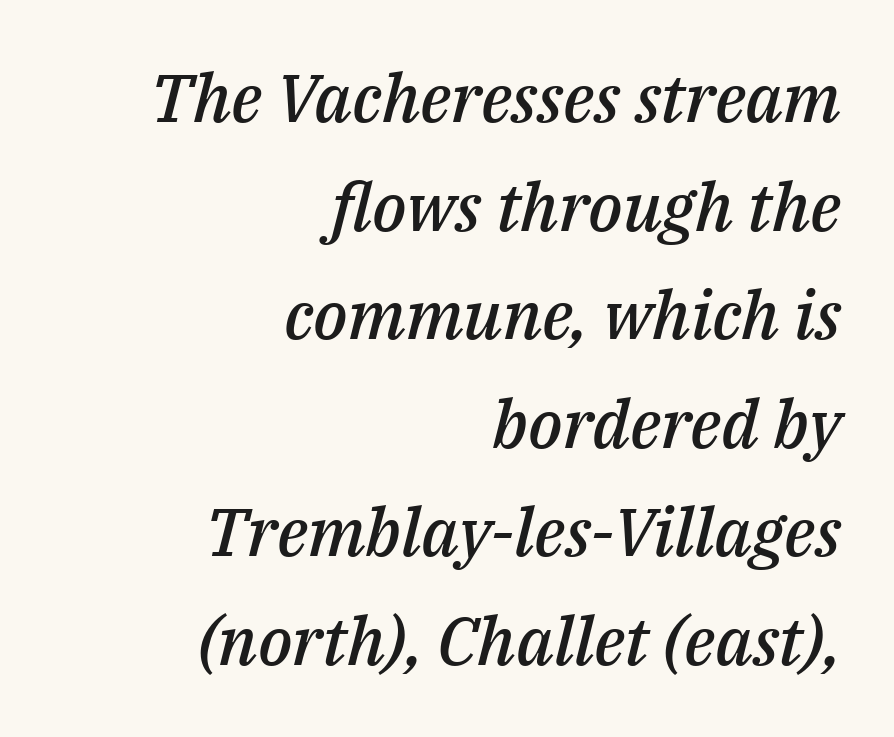
{"italic": "yes", "lean": "right", "slant_degrees": 14, "bold": "semi", "weight": "semibold", "width": "normal", "stroke_contrast": "medium", "x_height": "medium", "monospaced": "no", "underline": "no", "align": "right", "line_spacing": "normal", "line_spacing_ratio": 1.62, "letter_spacing": "normal", "letter_spacing_em": 0.0, "glyph_px": 67}
